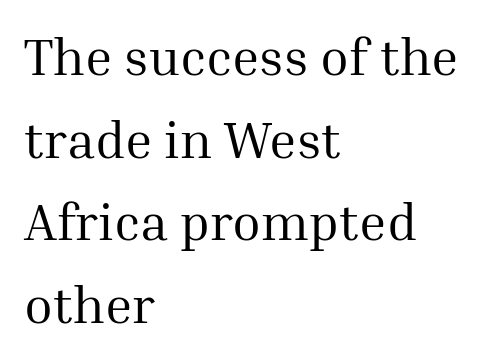
The horizontal fit of the characters is conventional and even. Note the varied advance widths — an 'i' is clearly narrower than an 'm'. The rag falls on the right side of this text block. The rendering shows small feet on the letterforms — a serif design. Letters rest on an invisible, unmarked baseline. Each new line begins a customary step beneath the previous one.
